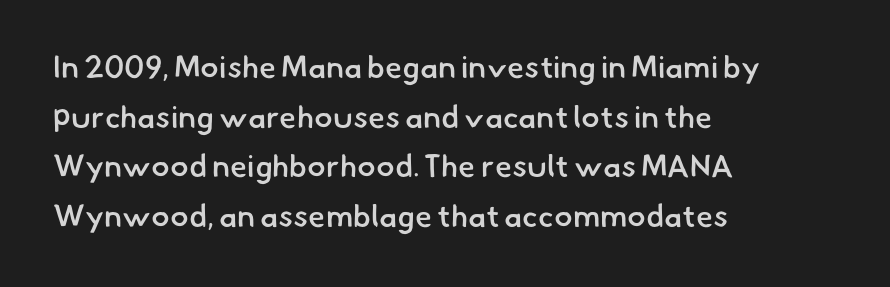
The image shows 31 px semibold sans-serif type; set left-aligned, normal line spacing (1.6x), normal letter spacing, not underlined; low stroke contrast and a small x-height.
